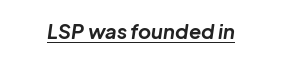
Q: Is the text bold? A: Yes.
Q: Is the text italic (slanted)? A: Yes, it leans right by about 8 degrees.
Q: Is the text underlined? A: Yes.
Q: Is the spacing between letters normal or unusually wide? A: Normal.
